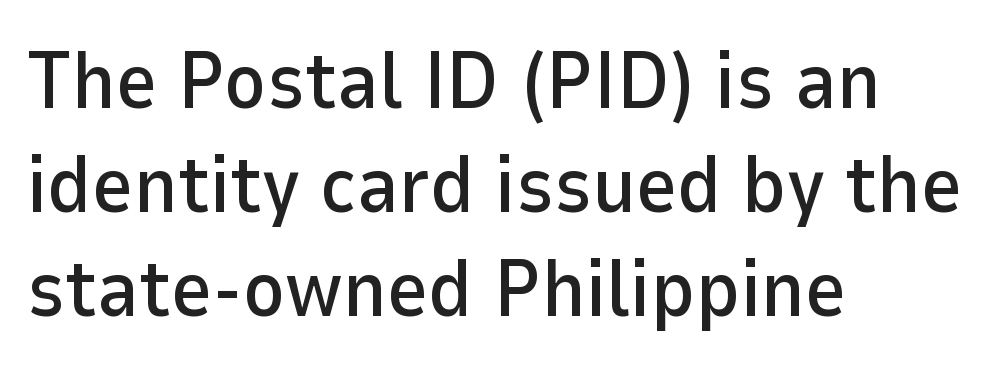
You can tell from the bare stems that sans-serif type was used. The compositor pushed each line to the left boundary. How are the letters spaced? Ordinarily, with no added tracking. The passage shown is not underscored anywhere. These lines are rendered in a variable-pitch font. The designer left line spacing at the default.
